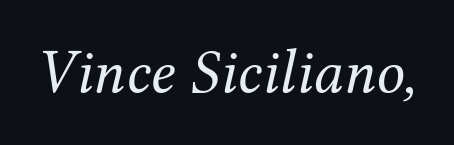
The image shows 63 px regular-weight serif type, italic (leaning right); set normal letter spacing, not underlined; medium stroke contrast and a medium x-height.
